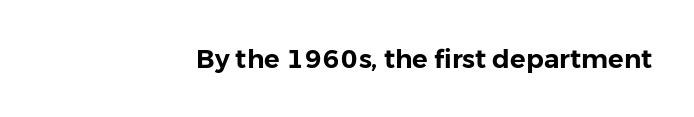
The image shows 26 px text type, upright; set right-aligned, normal letter spacing, not underlined.
